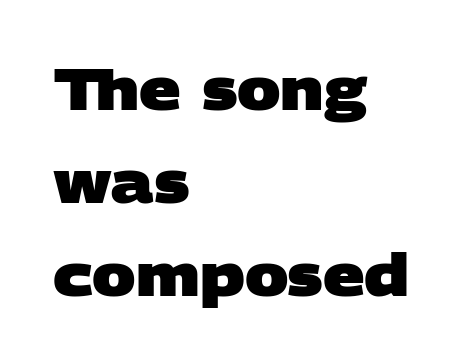
Q: Is the text bold? A: Yes.
Q: Is the typeface a serif or a sans-serif typeface? A: Sans-serif.
Q: Is the text underlined? A: No.
Q: How is the paragraph aligned? A: Left-aligned.
Q: Is the spacing between letters normal or unusually wide? A: Normal.
Q: Is the spacing between lines tight, normal or loose? A: Normal.
Q: Width (condensed, normal, or wide)? A: Wide.
Q: Stroke contrast? A: Low.
Q: x-height? A: Large.
Q: Monospaced? A: No.
